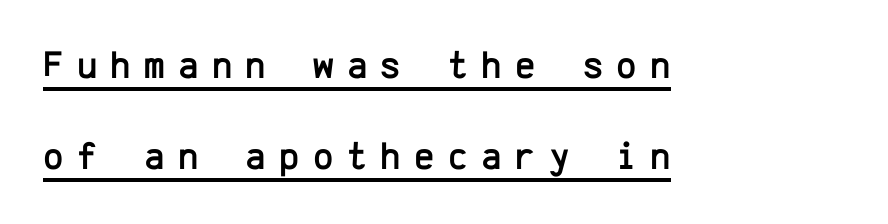
Q: Is the text italic (slanted)? A: No, it is upright.
Q: Is the typeface a serif or a sans-serif typeface? A: Sans-serif.
Q: Is the text underlined? A: Yes.
Q: How is the paragraph aligned? A: Left-aligned.
Q: Is the spacing between letters normal or unusually wide? A: Unusually wide.
Q: Is the spacing between lines tight, normal or loose? A: Loose.
Q: Width (condensed, normal, or wide)? A: Normal.
Q: Stroke contrast? A: Low.
Q: x-height? A: Medium.
Q: Monospaced? A: Yes.
